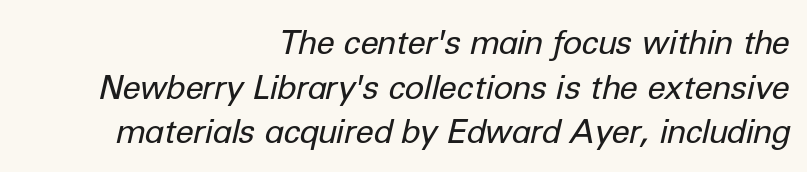
{"italic": "yes", "lean": "right", "slant_degrees": 12, "bold": "no", "weight": "regular", "width": "normal", "stroke_contrast": "low", "x_height": "medium", "monospaced": "no", "underline": "no", "align": "right", "line_spacing": "normal", "line_spacing_ratio": 1.35, "letter_spacing": "normal", "letter_spacing_em": 0.0, "glyph_px": 33}
